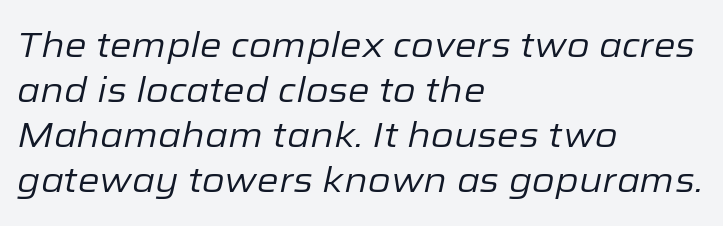
Q: Is the text bold? A: No.
Q: Is the text italic (slanted)? A: Yes, it leans right by about 12 degrees.
Q: Is the text underlined? A: No.
Q: How is the paragraph aligned? A: Left-aligned.
Q: Is the spacing between letters normal or unusually wide? A: Normal.
Q: Is the spacing between lines tight, normal or loose? A: Normal.
Q: Width (condensed, normal, or wide)? A: Normal.
Q: Stroke contrast? A: Low.
Q: x-height? A: Medium.
Q: Monospaced? A: No.
